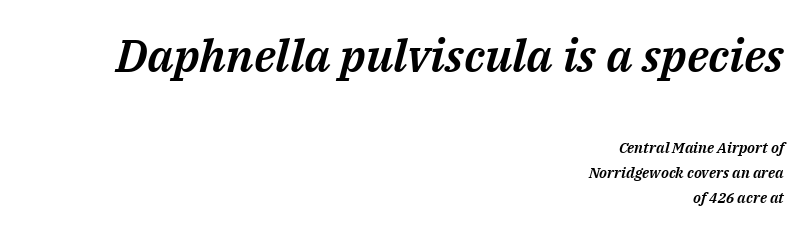
Q: Is the text italic (slanted)? A: Yes, it leans right by about 14 degrees.
Q: Is the text underlined? A: No.
Q: How is the paragraph aligned? A: Right-aligned.
Q: Is the spacing between letters normal or unusually wide? A: Normal.
Q: Is the spacing between lines tight, normal or loose? A: Normal.
Q: Which block of text is set in a larger size, the first (top) or the second (bottom)? A: The first (top) one.
Q: Width (condensed, normal, or wide)? A: Normal.
Q: Stroke contrast? A: Medium.
Q: x-height? A: Medium.
Q: Monospaced? A: No.
